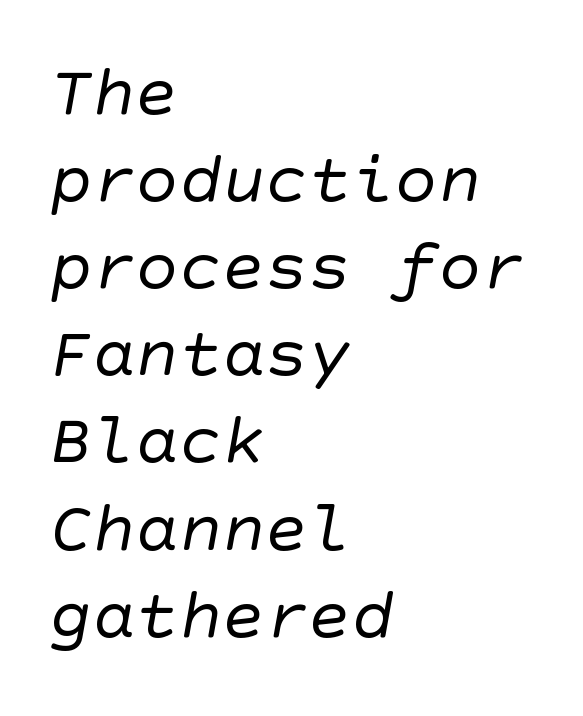
Q: Is the text bold? A: No.
Q: Is the typeface a serif or a sans-serif typeface? A: Sans-serif.
Q: Is the text underlined? A: No.
Q: How is the paragraph aligned? A: Left-aligned.
Q: Is the spacing between letters normal or unusually wide? A: Normal.
Q: Width (condensed, normal, or wide)? A: Normal.
Q: Stroke contrast? A: Low.
Q: x-height? A: Large.
